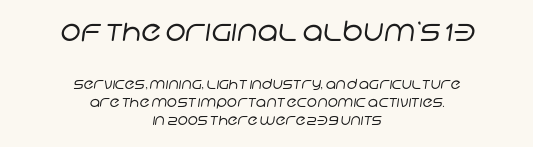
Q: Is the text bold? A: No.
Q: Is the typeface a serif or a sans-serif typeface? A: Sans-serif.
Q: Is the text underlined? A: No.
Q: How is the paragraph aligned? A: Centered.
Q: Is the spacing between letters normal or unusually wide? A: Normal.
Q: Is the spacing between lines tight, normal or loose? A: Normal.
Q: Which block of text is set in a larger size, the first (top) or the second (bottom)? A: The first (top) one.
Q: Width (condensed, normal, or wide)? A: Normal.
Q: Stroke contrast? A: Low.
Q: x-height? A: Large.
Q: Monospaced? A: No.
